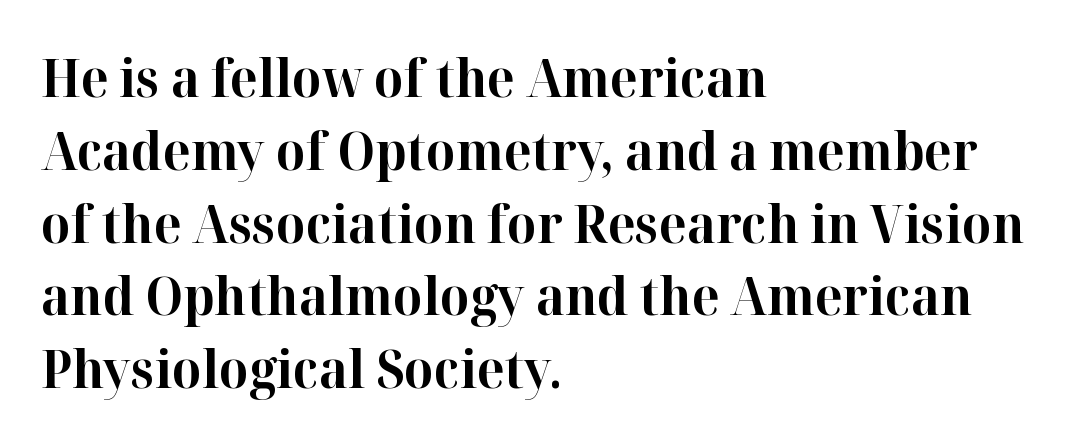
Q: Is the text bold? A: Yes.
Q: Is the text italic (slanted)? A: No, it is upright.
Q: Is the typeface a serif or a sans-serif typeface? A: Serif.
Q: Is the text underlined? A: No.
Q: How is the paragraph aligned? A: Left-aligned.
Q: Is the spacing between letters normal or unusually wide? A: Normal.
Q: Is the spacing between lines tight, normal or loose? A: Normal.
Q: Width (condensed, normal, or wide)? A: Normal.
Q: Stroke contrast? A: High.
Q: x-height? A: Medium.
Q: Monospaced? A: No.
